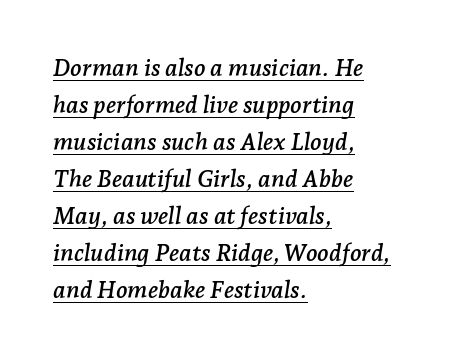
{"italic": "yes", "lean": "right", "slant_degrees": 7, "underline": "yes", "align": "left", "line_spacing": "normal", "line_spacing_ratio": 1.54, "letter_spacing": "normal", "letter_spacing_em": 0.0, "glyph_px": 24}
